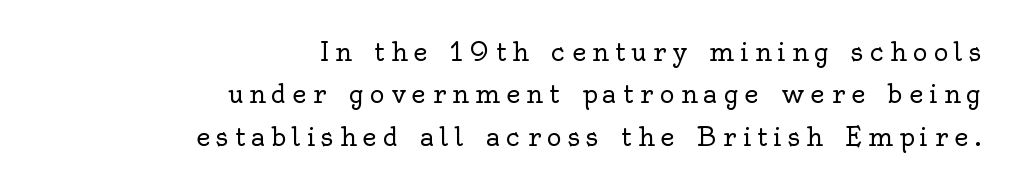
{"italic": "no", "bold": "no", "underline": "no", "align": "right", "line_spacing": "normal", "line_spacing_ratio": 1.7, "letter_spacing": "wide", "letter_spacing_em": 0.24, "glyph_px": 25}
